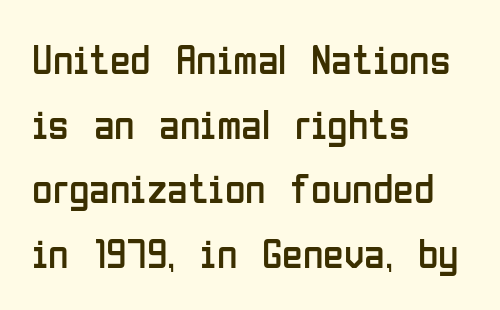
{"serif": "no", "italic": "no", "bold": "no", "weight": "regular", "width": "condensed", "stroke_contrast": "low", "x_height": "medium", "monospaced": "no", "underline": "no", "align": "left", "line_spacing": "normal", "line_spacing_ratio": 1.54, "letter_spacing": "normal", "letter_spacing_em": 0.0, "glyph_px": 42}
